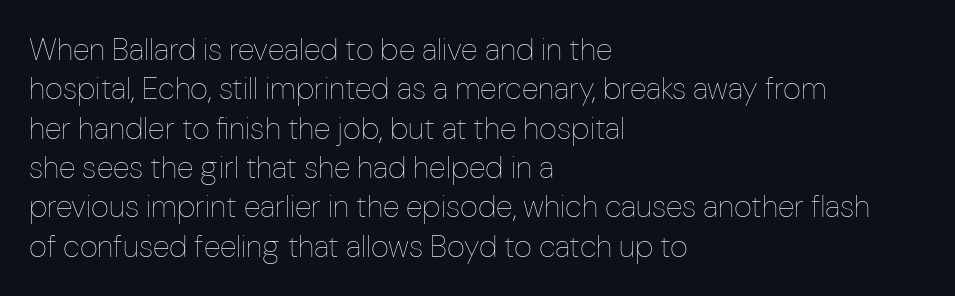
This sample has the flowing, uneven cadence of proportional lettering. The passage shown stacks its lines at a standard gap. Alignment: flush left. Letter spacing: default. The typeface has the unassuming heft of standard copy or less. Just letters on the line, the space beneath them empty.
